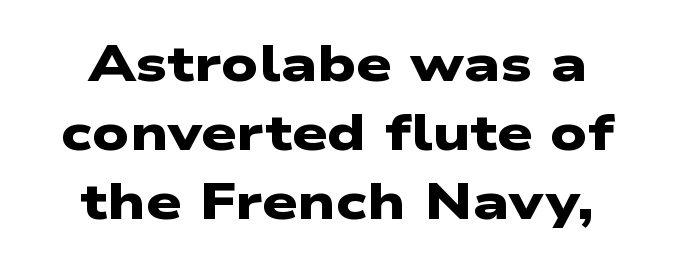
Examine the stroke ends and you'll find no serifs. How would I describe the line gaps? Plain and ordinary. Is the type bold? Yes — the strokes are clearly thick and heavy. Quick note: underline off. Default kerning and tracking; the words read as compact shapes. Line starts and ends both wander, symmetrically.
